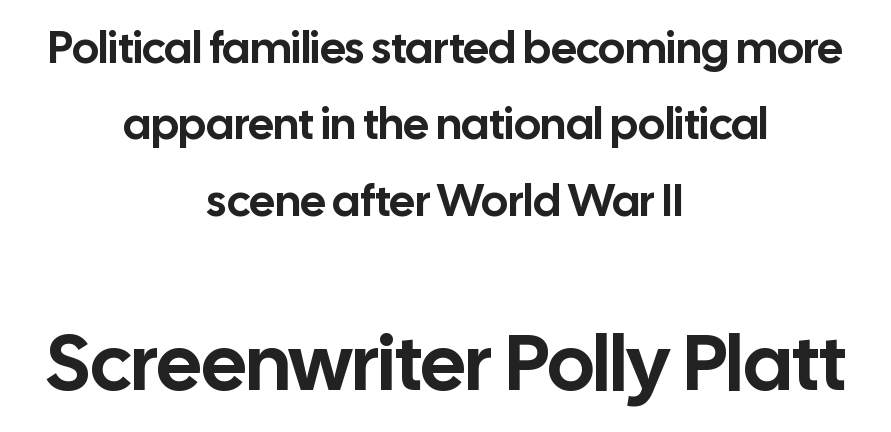
{"serif": "no", "italic": "no", "width": "normal", "stroke_contrast": "low", "x_height": "medium", "monospaced": "no", "underline": "no", "align": "center", "line_spacing": "normal", "line_spacing_ratio": 1.7, "letter_spacing": "normal", "letter_spacing_em": 0.0, "larger_block": "second", "size_ratio": 1.76, "glyph_px": 79}
